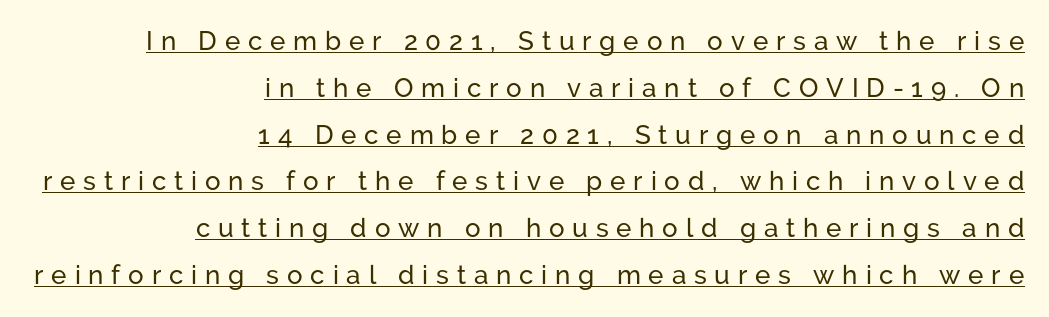
Do the letters lean? They stand straight. Has an underline been added? It has. Casual observation: everything's shoved over to the right. Each word looks stretched out because of the extra space between its letters.
